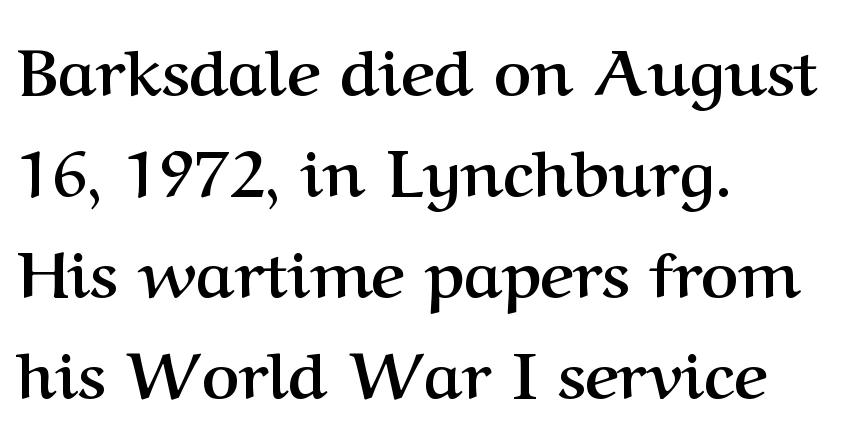
The image shows 64 px semibold serif type, upright; set left-aligned, normal line spacing (1.58x), normal letter spacing, not underlined; medium stroke contrast and a medium x-height.
